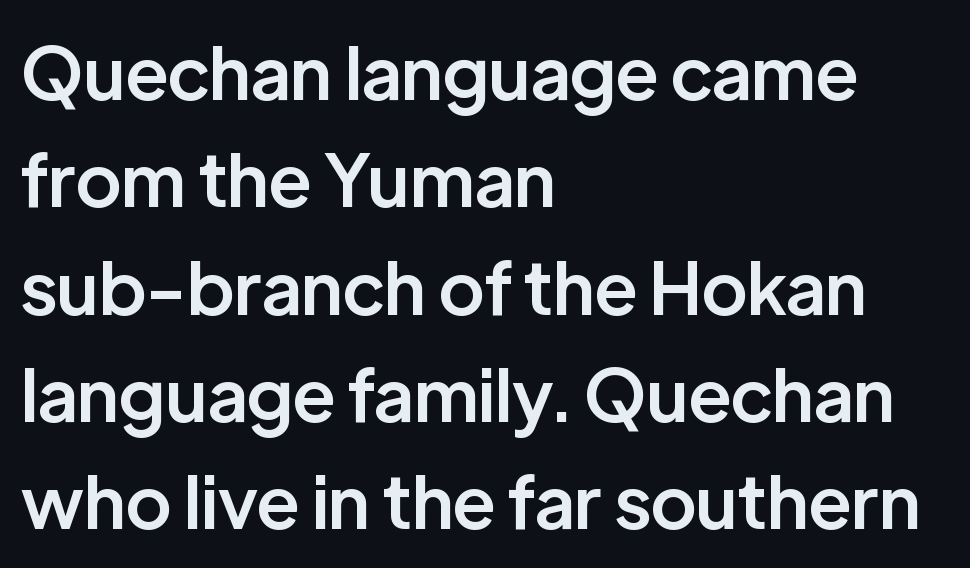
Q: Is the text bold? A: Semi-bold.
Q: Is the text italic (slanted)? A: No, it is upright.
Q: Is the typeface a serif or a sans-serif typeface? A: Sans-serif.
Q: Is the text underlined? A: No.
Q: How is the paragraph aligned? A: Left-aligned.
Q: Is the spacing between letters normal or unusually wide? A: Normal.
Q: Is the spacing between lines tight, normal or loose? A: Normal.
Q: Width (condensed, normal, or wide)? A: Normal.
Q: Stroke contrast? A: Low.
Q: x-height? A: Medium.
Q: Monospaced? A: No.
